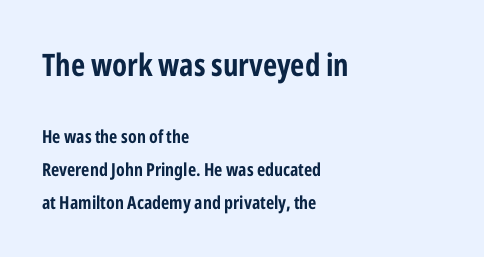
{"serif": "no", "italic": "no", "width": "condensed", "stroke_contrast": "low", "x_height": "medium", "monospaced": "no", "underline": "no", "align": "left", "line_spacing_ratio": 1.82, "letter_spacing": "normal", "letter_spacing_em": 0.0, "larger_block": "first", "size_ratio": 1.72, "glyph_px": 31}
